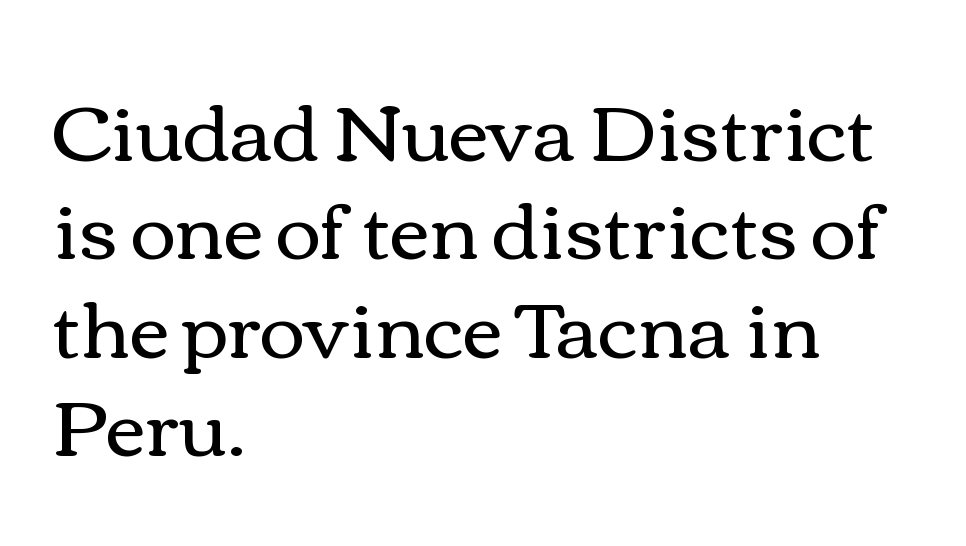
Stem width sits at or under what a default text font uses. The area under the type is left untouched. This sample is left-justified, so line endings fall wherever the words run out. Upright lettering throughout. Compared with typical paragraphs, the rows here are spaced about the same. Honestly, the letter spacing is just normal — you wouldn't notice it.
